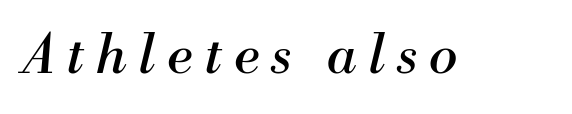
Q: Is the text bold? A: No.
Q: Is the text italic (slanted)? A: Yes, it leans right by about 13 degrees.
Q: Is the typeface a serif or a sans-serif typeface? A: Serif.
Q: Is the text underlined? A: No.
Q: Is the spacing between letters normal or unusually wide? A: Unusually wide.
Q: Width (condensed, normal, or wide)? A: Normal.
Q: Stroke contrast? A: Medium.
Q: x-height? A: Small.
Q: Monospaced? A: No.
